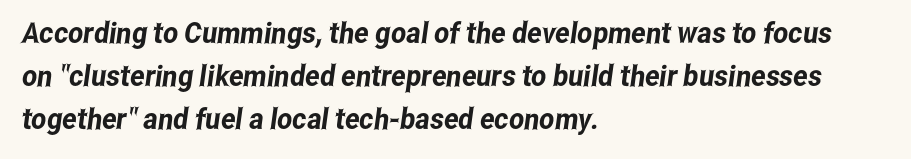
The image shows 29 px condensed sans-serif type; set left-aligned, normal line spacing (1.49x), normal letter spacing, not underlined; low stroke contrast and a medium x-height.
